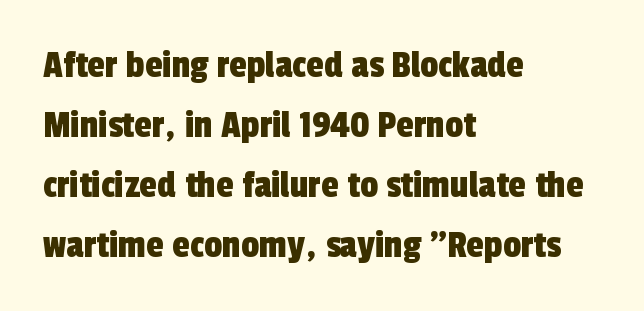
Q: Is the typeface a serif or a sans-serif typeface? A: Sans-serif.
Q: Is the text underlined? A: No.
Q: How is the paragraph aligned? A: Left-aligned.
Q: Is the spacing between letters normal or unusually wide? A: Normal.
Q: Is the spacing between lines tight, normal or loose? A: Normal.
Q: Width (condensed, normal, or wide)? A: Condensed.
Q: x-height? A: Medium.
Q: Monospaced? A: No.
